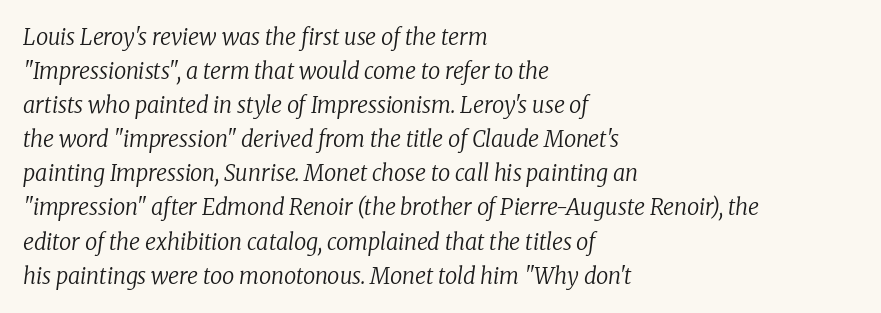
The image shows 22 px text type, italic (leaning right); set left-aligned, normal line spacing (1.55x), normal letter spacing, not underlined.
